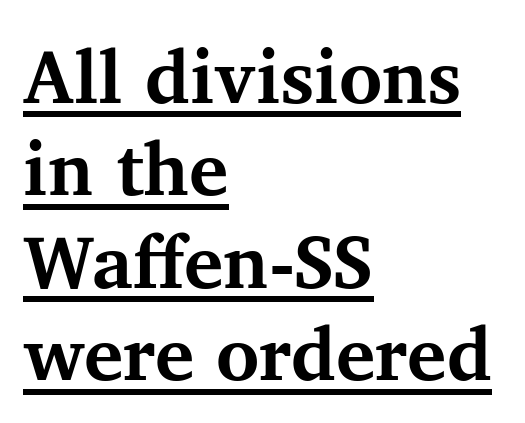
The image shows 74 px bold serif type, upright; set left-aligned, normal line spacing (1.25x), normal letter spacing, underlined; medium stroke contrast and a medium x-height.
